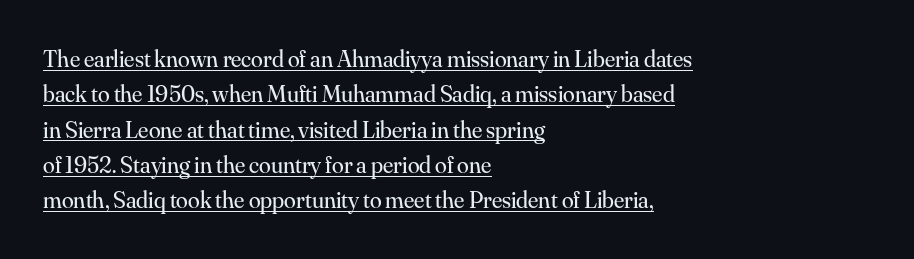
The image shows 24 px text type, upright; set left-aligned, normal line spacing (1.47x), normal letter spacing, underlined.
